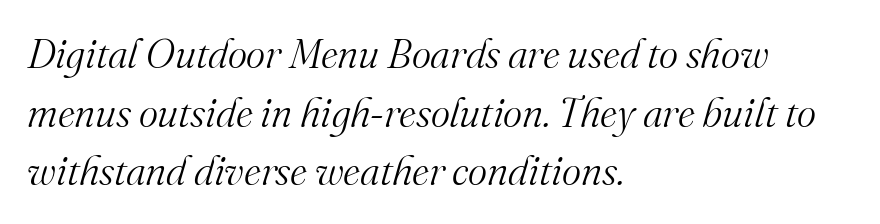
{"serif": "yes", "italic": "yes", "lean": "right", "slant_degrees": 16, "bold": "no", "weight": "light", "width": "normal", "stroke_contrast": "medium", "x_height": "small", "monospaced": "no", "underline": "no", "align": "left", "line_spacing": "normal", "line_spacing_ratio": 1.43, "letter_spacing": "normal", "letter_spacing_em": 0.0, "glyph_px": 41}
